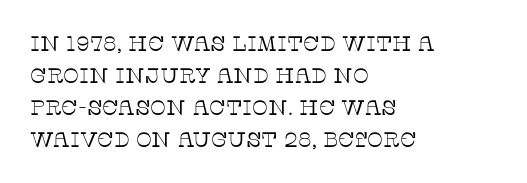
{"italic": "no", "bold": "no", "underline": "no", "align": "left", "line_spacing": "normal", "line_spacing_ratio": 1.53, "letter_spacing": "normal", "letter_spacing_em": 0.0, "glyph_px": 21}
